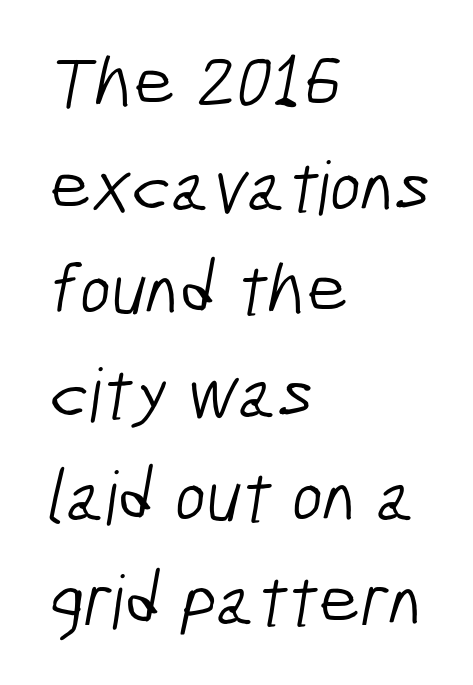
{"serif": "no", "bold": "no", "weight": "light", "width": "condensed", "stroke_contrast": "low", "x_height": "medium", "monospaced": "no", "underline": "no", "align": "left", "line_spacing": "normal", "line_spacing_ratio": 1.4, "letter_spacing": "normal", "letter_spacing_em": 0.0, "glyph_px": 74}
